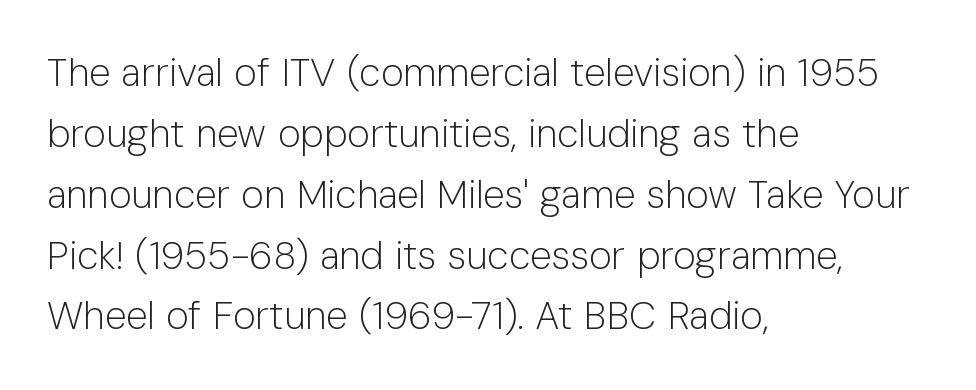
Q: Is the text bold? A: No.
Q: Is the text italic (slanted)? A: No, it is upright.
Q: Is the typeface a serif or a sans-serif typeface? A: Sans-serif.
Q: Is the text underlined? A: No.
Q: How is the paragraph aligned? A: Left-aligned.
Q: Is the spacing between letters normal or unusually wide? A: Normal.
Q: Is the spacing between lines tight, normal or loose? A: Normal.
Q: Width (condensed, normal, or wide)? A: Normal.
Q: Stroke contrast? A: Low.
Q: x-height? A: Medium.
Q: Monospaced? A: No.
